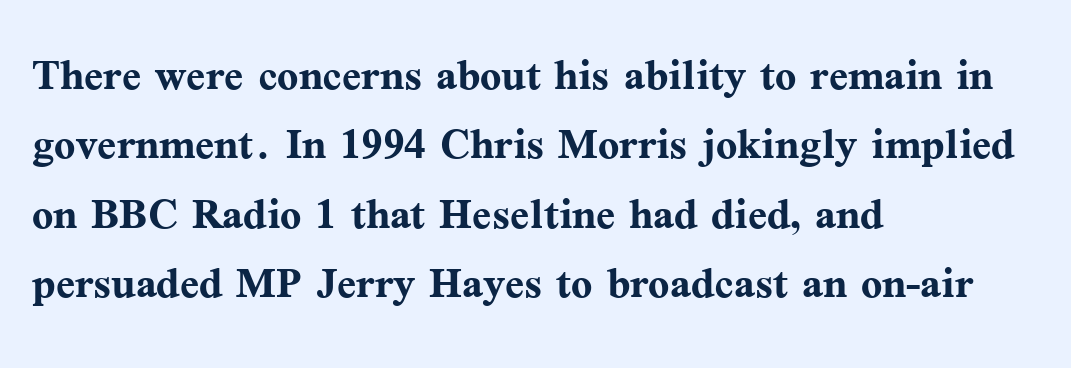
{"serif": "yes", "italic": "no", "bold": "yes", "weight": "semibold", "width": "normal", "stroke_contrast": "medium", "x_height": "medium", "monospaced": "no", "underline": "no", "align": "left", "line_spacing_ratio": 1.24, "letter_spacing": "normal", "letter_spacing_em": 0.0, "glyph_px": 56}
